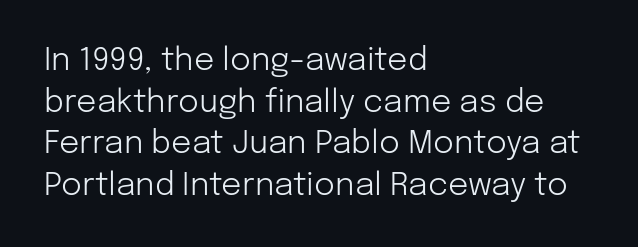
{"serif": "no", "italic": "no", "bold": "no", "weight": "light", "width": "normal", "stroke_contrast": "low", "x_height": "medium", "monospaced": "no", "underline": "no", "align": "left", "line_spacing": "normal", "line_spacing_ratio": 1.3, "letter_spacing": "normal", "letter_spacing_em": 0.0, "glyph_px": 32}
